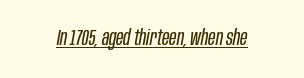
The image shows 22 px text type, italic (leaning right); set normal letter spacing, underlined.
